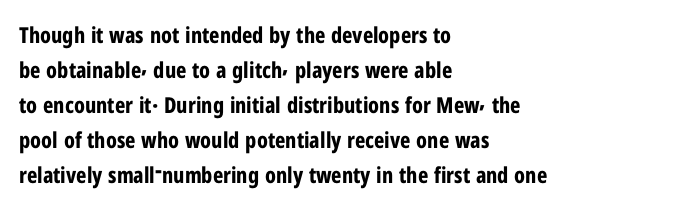
{"italic": "no", "bold": "yes", "underline": "no", "align": "left", "line_spacing": "normal", "line_spacing_ratio": 1.59, "letter_spacing": "normal", "letter_spacing_em": 0.0, "glyph_px": 22}
